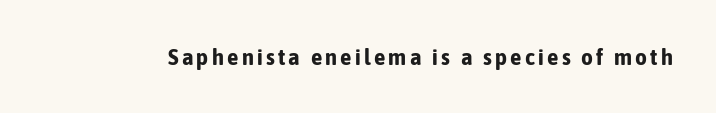
Q: Is the text bold? A: Yes.
Q: Is the text italic (slanted)? A: No, it is upright.
Q: Is the text underlined? A: No.
